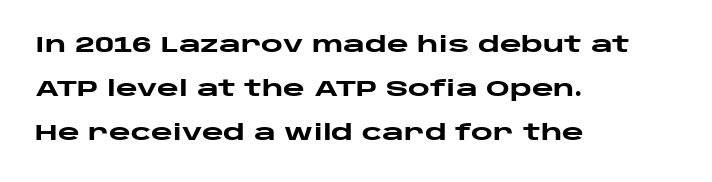
The image shows 21 px bold type, upright; set left-aligned, loose line spacing (2.1x), normal letter spacing, not underlined.
